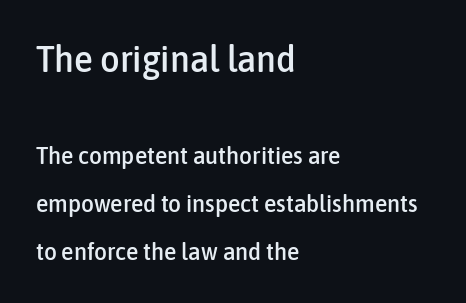
Q: Is the text italic (slanted)? A: No, it is upright.
Q: Is the typeface a serif or a sans-serif typeface? A: Sans-serif.
Q: Is the text underlined? A: No.
Q: How is the paragraph aligned? A: Left-aligned.
Q: Is the spacing between letters normal or unusually wide? A: Normal.
Q: Is the spacing between lines tight, normal or loose? A: Loose.
Q: Which block of text is set in a larger size, the first (top) or the second (bottom)? A: The first (top) one.
Q: Width (condensed, normal, or wide)? A: Condensed.
Q: Stroke contrast? A: Low.
Q: x-height? A: Medium.
Q: Monospaced? A: No.
